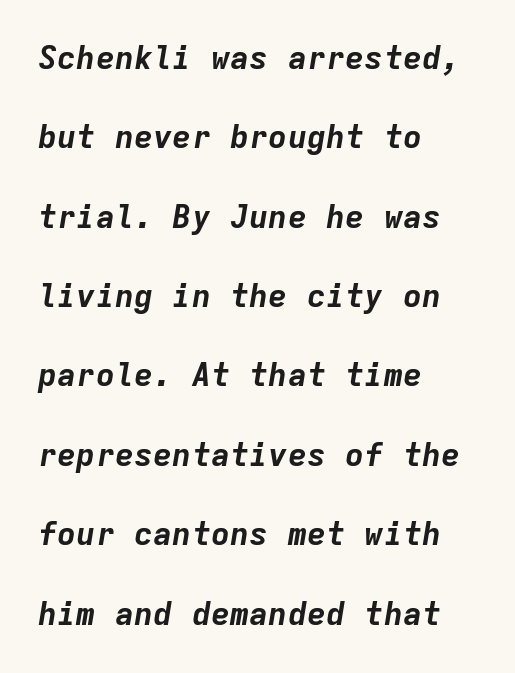
This rendering leaves character spacing at its baseline value. This sample has the even, mechanical cadence of fixed-width lettering. Successive baselines arrive slowly, with a big drop between each. The sample has been set heavy, in full bold. The strip under each line holds only bare page. Every character sits at an angle, as italics do.
